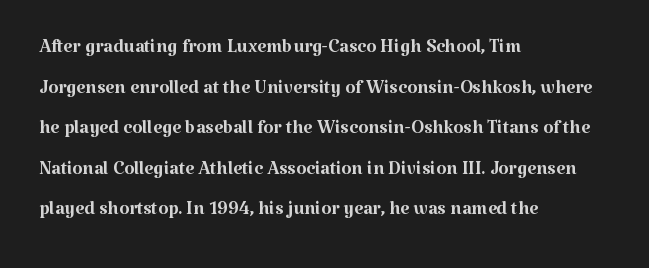
Q: Is the text bold? A: No.
Q: Is the text italic (slanted)? A: No, it is upright.
Q: Is the text underlined? A: No.
Q: How is the paragraph aligned? A: Left-aligned.
Q: Is the spacing between letters normal or unusually wide? A: Normal.
Q: Is the spacing between lines tight, normal or loose? A: Normal.
